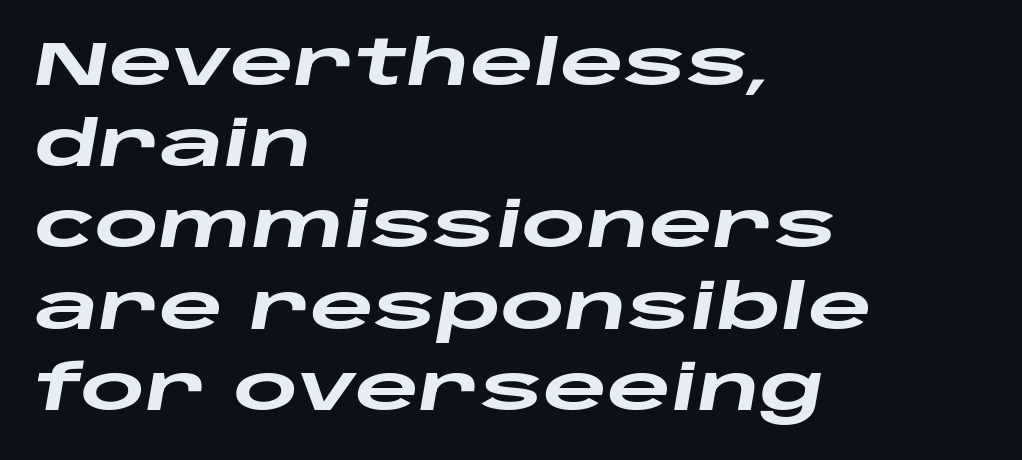
Q: Is the text bold? A: Yes.
Q: Is the text italic (slanted)? A: Yes, it leans right by about 10 degrees.
Q: Is the text underlined? A: No.
Q: How is the paragraph aligned? A: Left-aligned.
Q: Is the spacing between letters normal or unusually wide? A: Normal.
Q: Is the spacing between lines tight, normal or loose? A: Normal.
Q: Width (condensed, normal, or wide)? A: Wide.
Q: Stroke contrast? A: Low.
Q: x-height? A: Large.
Q: Monospaced? A: No.
